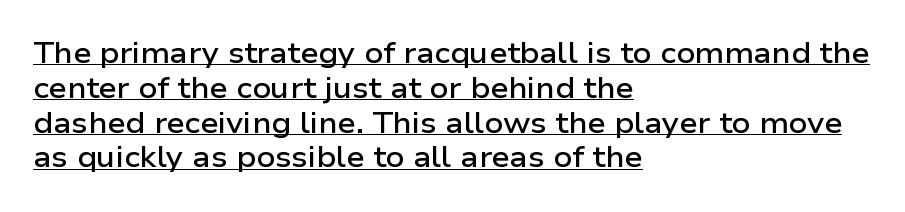
Q: Is the text bold? A: Semi-bold.
Q: Is the text italic (slanted)? A: No, it is upright.
Q: Is the typeface a serif or a sans-serif typeface? A: Sans-serif.
Q: Is the text underlined? A: Yes.
Q: How is the paragraph aligned? A: Left-aligned.
Q: Is the spacing between letters normal or unusually wide? A: Normal.
Q: Width (condensed, normal, or wide)? A: Wide.
Q: Stroke contrast? A: Low.
Q: x-height? A: Medium.
Q: Monospaced? A: No.
